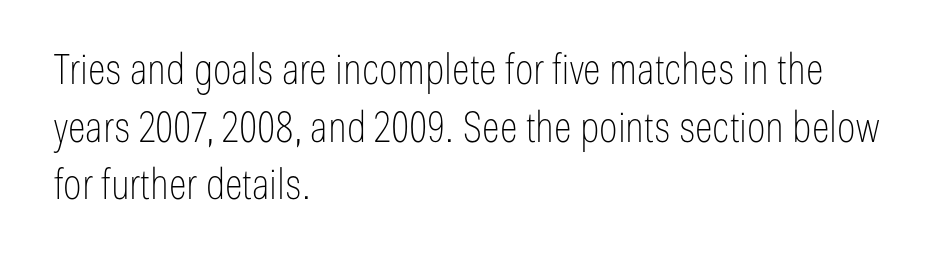
Serif or sans? Sans — the stroke terminals are bare. Regular leading. Stroke mass is kept to a normal reading level or below. These lines were composed using upright roman letters. The tracking reads as untouched default to a designer's eye.
